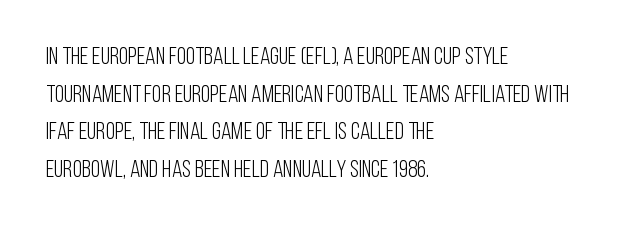
The setting favours the left margin, as ordinary paragraphs usually do. The face looks like a standard text weight, possibly lighter. Each row of text sits above clean, open space. Posture: straight, roman, zero tilt.
